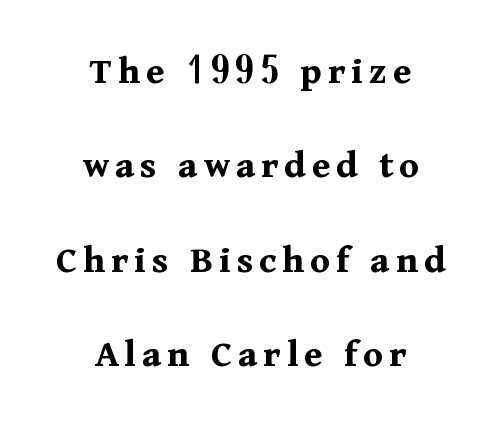
{"serif": "yes", "italic": "no", "bold": "yes", "weight": "bold", "width": "normal", "stroke_contrast": "medium", "x_height": "medium", "monospaced": "no", "underline": "no", "align": "center", "line_spacing": "loose", "line_spacing_ratio": 2.36, "glyph_px": 40}
